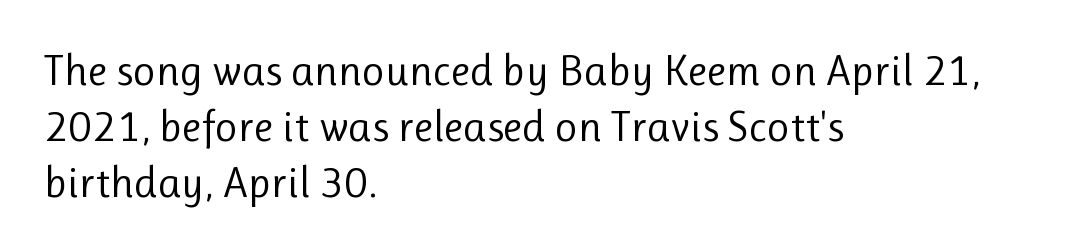
Q: Is the text bold? A: No.
Q: Is the text italic (slanted)? A: No, it is upright.
Q: Is the typeface a serif or a sans-serif typeface? A: Sans-serif.
Q: Is the text underlined? A: No.
Q: How is the paragraph aligned? A: Left-aligned.
Q: Is the spacing between letters normal or unusually wide? A: Normal.
Q: Is the spacing between lines tight, normal or loose? A: Normal.
Q: Width (condensed, normal, or wide)? A: Normal.
Q: Stroke contrast? A: Low.
Q: x-height? A: Medium.
Q: Monospaced? A: No.
